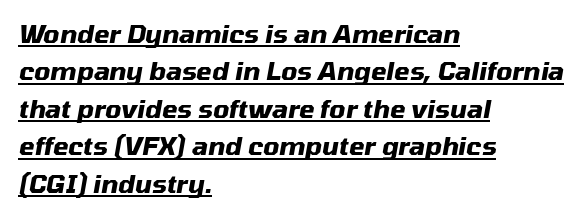
The image shows 25 px bold type, italic (leaning right); set left-aligned, normal line spacing (1.5x), normal letter spacing, underlined.
